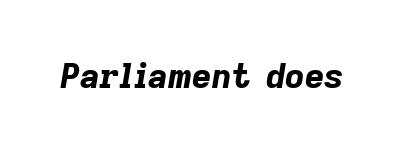
The image shows 34 px bold type, italic (leaning right); set normal letter spacing, not underlined; low stroke contrast and a medium x-height.
